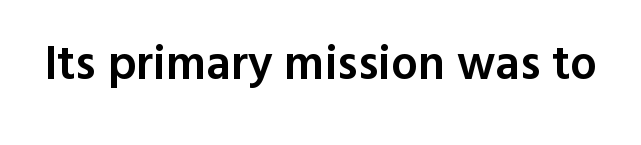
The area under the type is left untouched. The rendering keeps characters at their native spacing. The passage shown is typeset with a sans-serif family. Think of a printed novel: that variable character pitch is what you see here.
